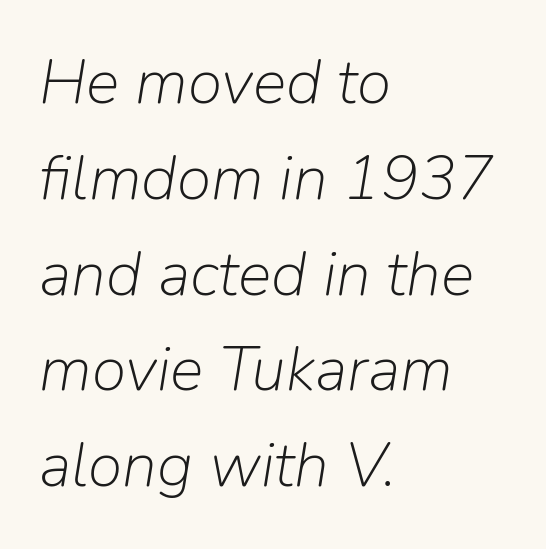
The image shows 63 px light type, italic (leaning right); set left-aligned, normal line spacing (1.52x), normal letter spacing, not underlined; low stroke contrast and a medium x-height.
